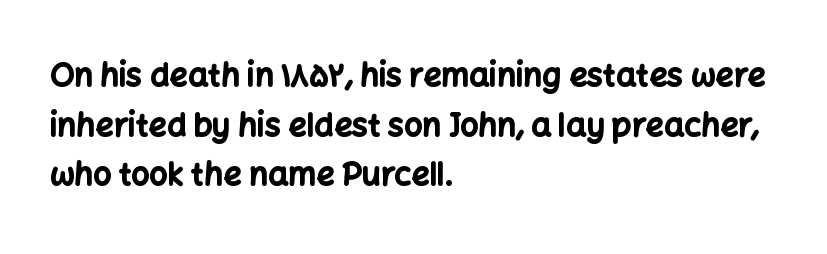
Q: Is the text bold? A: Yes.
Q: Is the text italic (slanted)? A: No, it is upright.
Q: Is the typeface a serif or a sans-serif typeface? A: Sans-serif.
Q: Is the text underlined? A: No.
Q: How is the paragraph aligned? A: Left-aligned.
Q: Is the spacing between letters normal or unusually wide? A: Normal.
Q: Is the spacing between lines tight, normal or loose? A: Normal.
Q: Width (condensed, normal, or wide)? A: Normal.
Q: Stroke contrast? A: Low.
Q: x-height? A: Medium.
Q: Monospaced? A: No.
